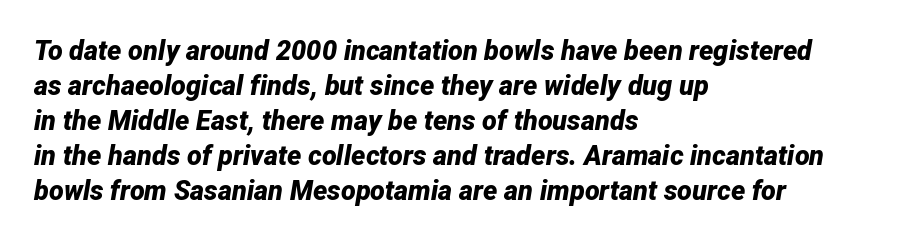
Q: Is the text bold? A: Yes.
Q: Is the text italic (slanted)? A: Yes, it leans right by about 12 degrees.
Q: Is the text underlined? A: No.
Q: How is the paragraph aligned? A: Left-aligned.
Q: Is the spacing between letters normal or unusually wide? A: Normal.
Q: Is the spacing between lines tight, normal or loose? A: Normal.
